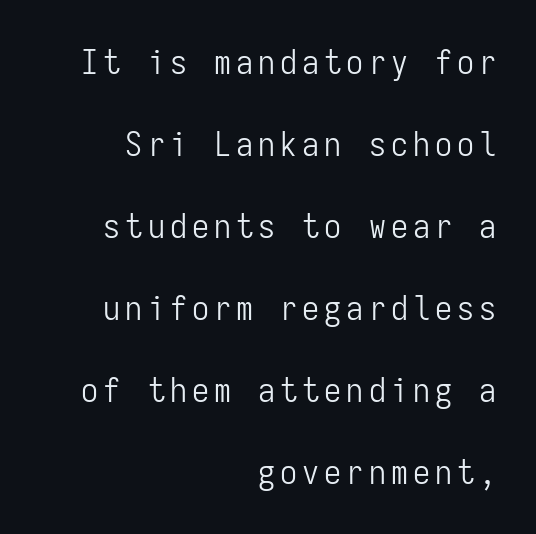
The passage shown is not underscored anywhere. Tall strokes in this sample are plumb rather than angled. Are there feet on the stems? There aren't — it's a sans. The block of text is sparse from top to bottom, with ample space between rows. The letters march in equal steps, a hallmark of fixed-pitch type. No chunkiness to these letters — they're not bold.
